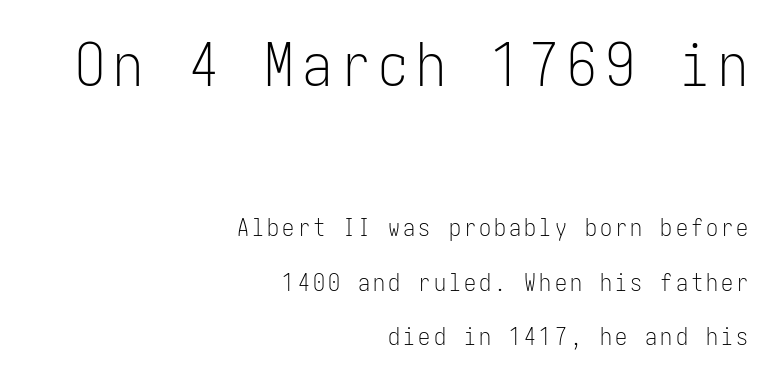
The image shows 60 px light, condensed sans-serif type, upright; set right-aligned, loose line spacing (2.28x), not underlined; the first (top) block is 2.5x larger; low stroke contrast and a medium x-height.
